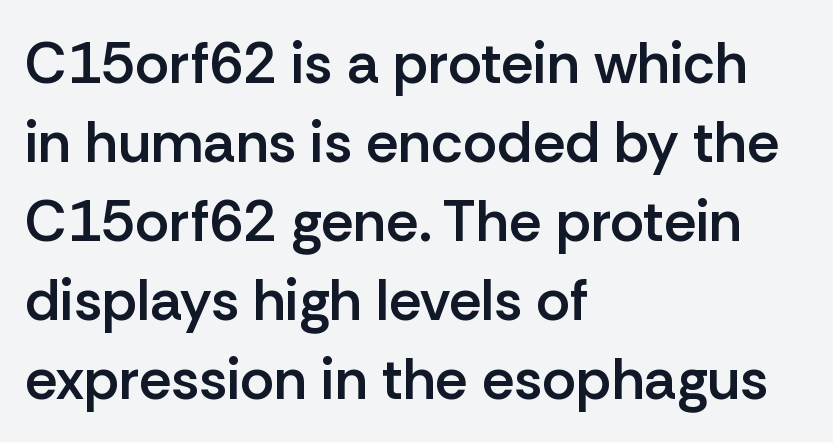
Is the block centered? No — it sits flush against the left margin. Each word holds together tightly as a unit, with standard inter-letter gaps. Descenders are the only things crossing below the line. The glyphs have the mass of a demibold cut, below bold. Quick note: interline space is typical. The lettering stays uniformly vertical, giving the passage a roman look.
